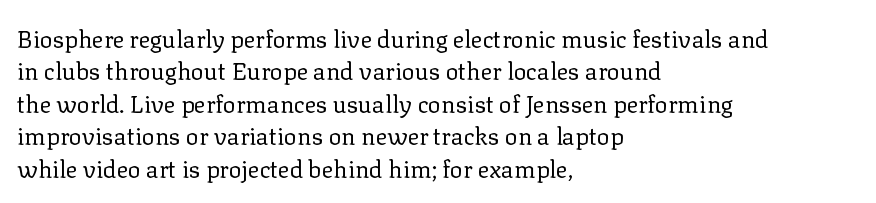
{"italic": "no", "bold": "no", "underline": "no", "align": "left", "line_spacing": "normal", "line_spacing_ratio": 1.35, "letter_spacing": "normal", "letter_spacing_em": 0.0, "glyph_px": 24}
